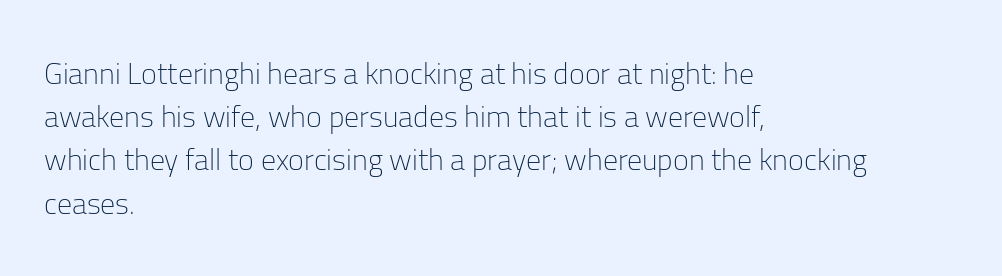
The space beneath each line is pristine and unruled. The lines in this sample share a left origin and differ only in where they stop. The letters stand upright; this is a roman face. Is there much room between lines? A standard amount, neither cramped nor airy. Observe the ordinary spacing: letters are neighbours, not strangers. These lines are composed in type without serifs.
